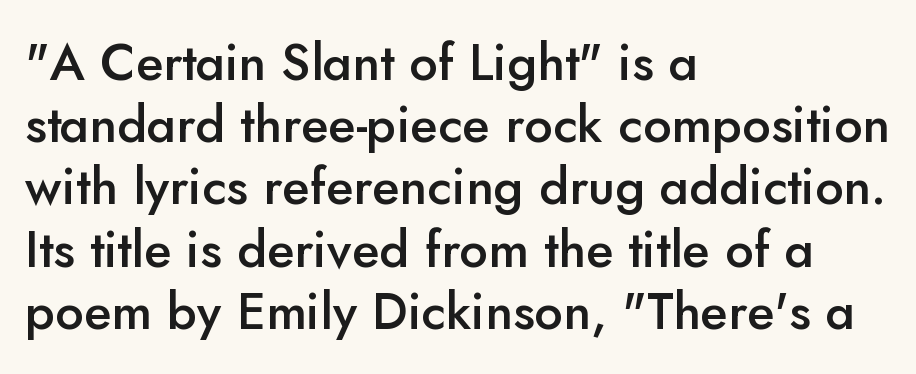
The image shows 51 px semibold sans-serif type, upright; set left-aligned, line spacing 1.22x, normal letter spacing, not underlined; low stroke contrast and a small x-height.
